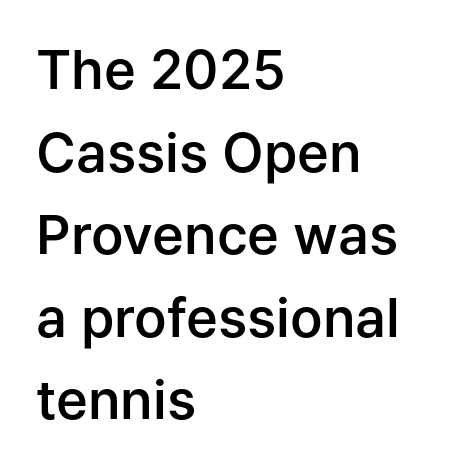
Q: Is the text bold? A: Semi-bold.
Q: Is the text italic (slanted)? A: No, it is upright.
Q: Is the typeface a serif or a sans-serif typeface? A: Sans-serif.
Q: Is the text underlined? A: No.
Q: How is the paragraph aligned? A: Left-aligned.
Q: Is the spacing between letters normal or unusually wide? A: Normal.
Q: Is the spacing between lines tight, normal or loose? A: Normal.
Q: Width (condensed, normal, or wide)? A: Normal.
Q: Stroke contrast? A: Low.
Q: x-height? A: Medium.
Q: Monospaced? A: No.
